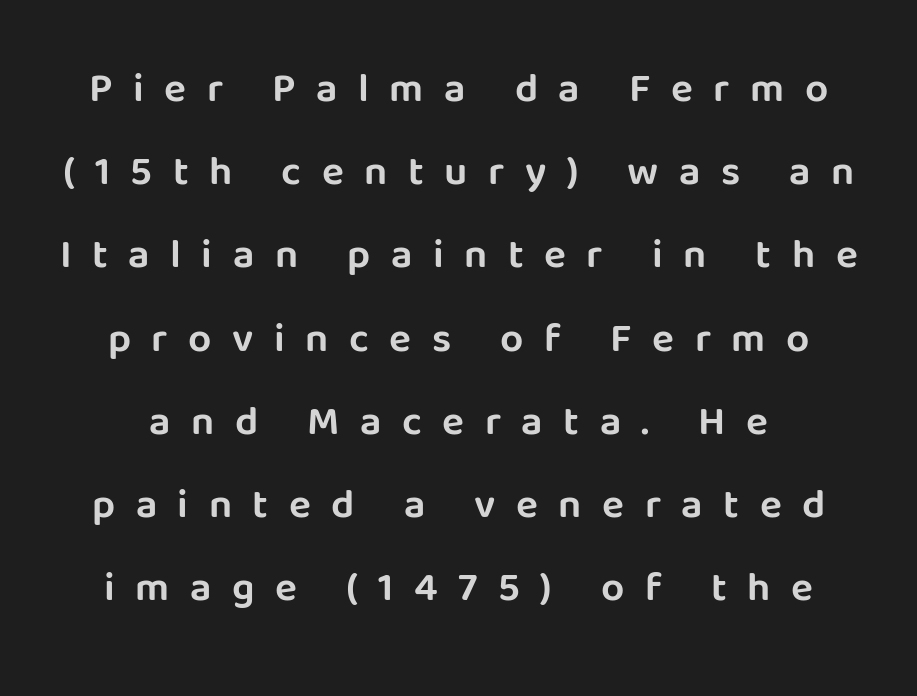
{"serif": "no", "italic": "no", "width": "normal", "stroke_contrast": "low", "x_height": "large", "monospaced": "no", "underline": "no", "line_spacing": "loose", "line_spacing_ratio": 2.03, "letter_spacing": "wide", "letter_spacing_em": 0.5, "glyph_px": 41}
